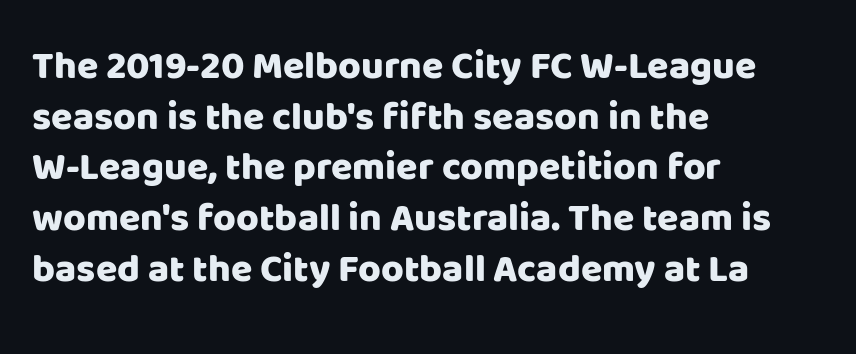
The image shows 39 px sans-serif type, upright; set left-aligned, normal line spacing (1.3x), normal letter spacing, not underlined; low stroke contrast and a large x-height.
